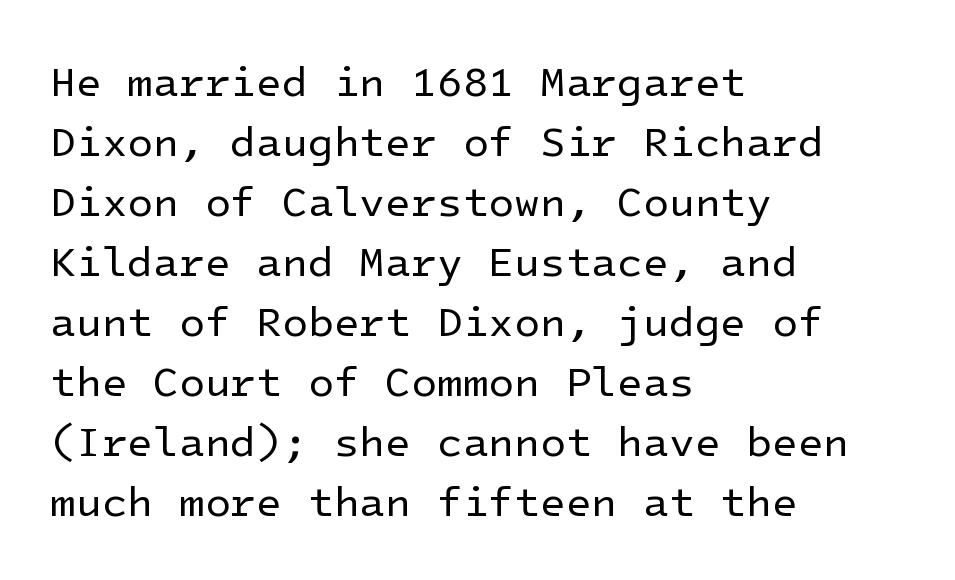
{"serif": "no", "italic": "no", "bold": "no", "weight": "regular", "width": "normal", "stroke_contrast": "low", "x_height": "medium", "underline": "no", "align": "left", "line_spacing": "normal", "line_spacing_ratio": 1.43, "letter_spacing": "normal", "letter_spacing_em": 0.0, "glyph_px": 42}
